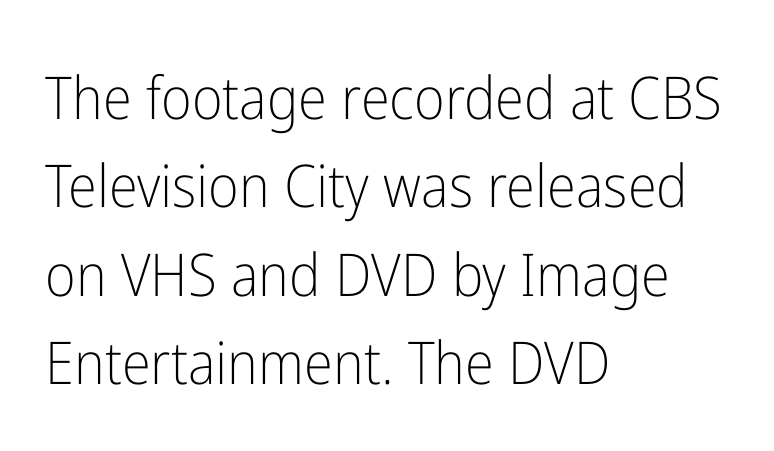
Q: Is the text bold? A: No.
Q: Is the text italic (slanted)? A: No, it is upright.
Q: Is the typeface a serif or a sans-serif typeface? A: Sans-serif.
Q: Is the text underlined? A: No.
Q: How is the paragraph aligned? A: Left-aligned.
Q: Is the spacing between letters normal or unusually wide? A: Normal.
Q: Is the spacing between lines tight, normal or loose? A: Normal.
Q: Width (condensed, normal, or wide)? A: Condensed.
Q: Stroke contrast? A: Low.
Q: x-height? A: Medium.
Q: Monospaced? A: No.
